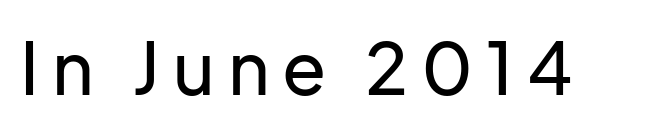
The baseline area is clear. Does the lettering tilt? It doesn't — this is upright. Are there feet on the stems? There aren't — it's a sans. A typesetter would call this proportional, since set widths differ per character.
